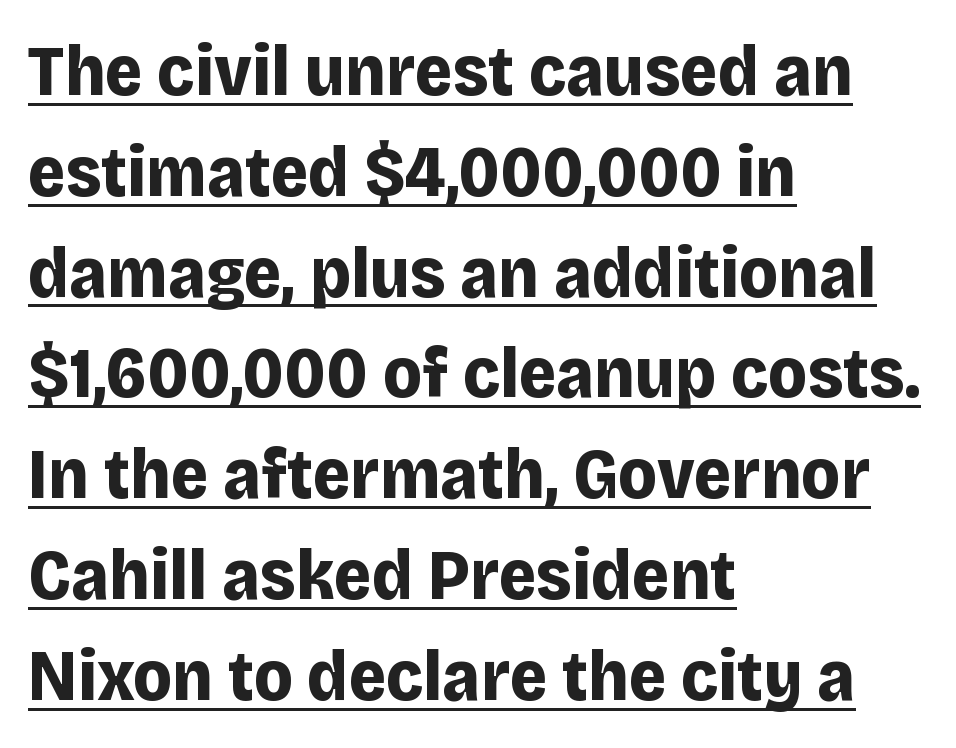
Q: Is the text bold? A: Yes.
Q: Is the text italic (slanted)? A: No, it is upright.
Q: Is the typeface a serif or a sans-serif typeface? A: Sans-serif.
Q: Is the text underlined? A: Yes.
Q: How is the paragraph aligned? A: Left-aligned.
Q: Is the spacing between letters normal or unusually wide? A: Normal.
Q: Is the spacing between lines tight, normal or loose? A: Normal.
Q: Width (condensed, normal, or wide)? A: Normal.
Q: Stroke contrast? A: Low.
Q: x-height? A: Large.
Q: Monospaced? A: No.
